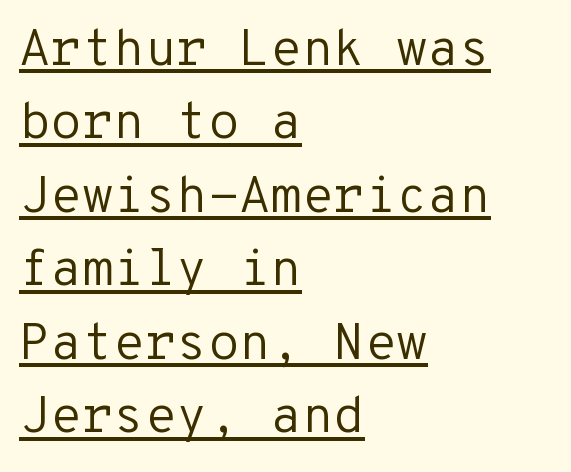
{"serif": "no", "italic": "no", "bold": "no", "weight": "regular", "width": "normal", "stroke_contrast": "low", "x_height": "medium", "monospaced": "yes", "underline": "yes", "align": "left", "line_spacing": "normal", "line_spacing_ratio": 1.44, "letter_spacing": "normal", "letter_spacing_em": 0.0, "glyph_px": 51}
